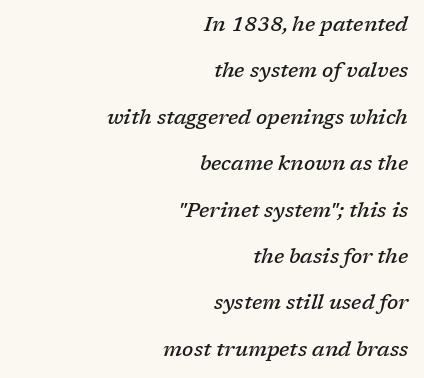
Semibold letterforms, between regular and bold. The compositor pushed each line to the right boundary. You could fit nearly another row in the gap between these rows. When letters slant like this, we call the style italic. Clear beneath every line of the passage. There is no visible air inserted between adjacent glyphs.
